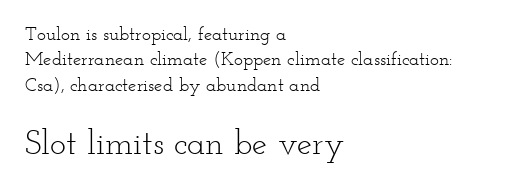
Q: Is the text bold? A: No.
Q: Is the text italic (slanted)? A: No, it is upright.
Q: Is the typeface a serif or a sans-serif typeface? A: Serif.
Q: Is the text underlined? A: No.
Q: How is the paragraph aligned? A: Left-aligned.
Q: Is the spacing between letters normal or unusually wide? A: Normal.
Q: Is the spacing between lines tight, normal or loose? A: Normal.
Q: Which block of text is set in a larger size, the first (top) or the second (bottom)? A: The second (bottom) one.
Q: Width (condensed, normal, or wide)? A: Wide.
Q: Stroke contrast? A: Low.
Q: x-height? A: Small.
Q: Monospaced? A: No.
